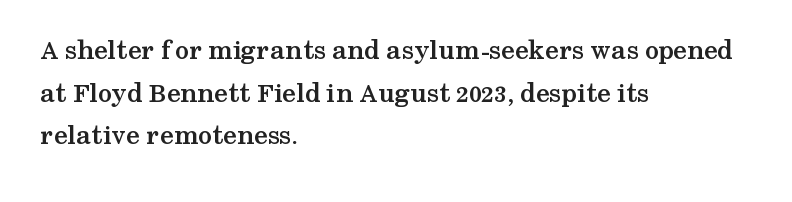
Q: Is the text bold? A: Yes.
Q: Is the text italic (slanted)? A: No, it is upright.
Q: Is the typeface a serif or a sans-serif typeface? A: Serif.
Q: Is the text underlined? A: No.
Q: How is the paragraph aligned? A: Left-aligned.
Q: Is the spacing between letters normal or unusually wide? A: Normal.
Q: Is the spacing between lines tight, normal or loose? A: Normal.
Q: Width (condensed, normal, or wide)? A: Wide.
Q: Stroke contrast? A: Medium.
Q: x-height? A: Medium.
Q: Monospaced? A: No.
